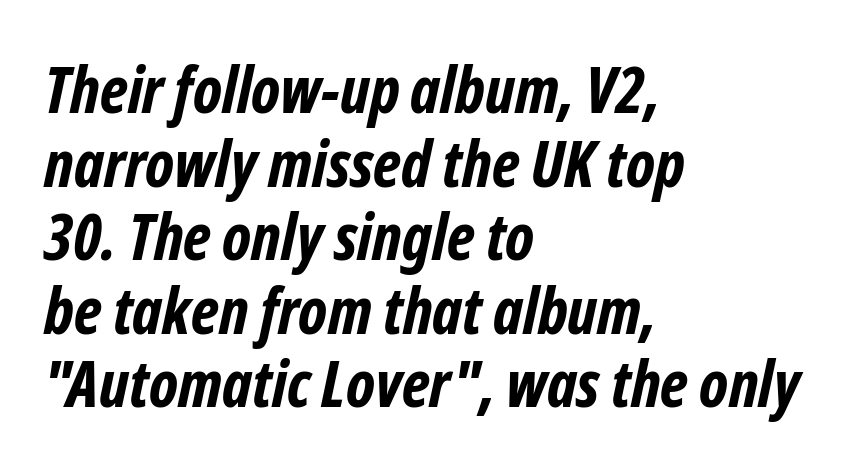
Q: Is the text bold? A: Yes.
Q: Is the typeface a serif or a sans-serif typeface? A: Sans-serif.
Q: Is the text underlined? A: No.
Q: How is the paragraph aligned? A: Left-aligned.
Q: Is the spacing between letters normal or unusually wide? A: Normal.
Q: Is the spacing between lines tight, normal or loose? A: Tight.
Q: Width (condensed, normal, or wide)? A: Condensed.
Q: Stroke contrast? A: Low.
Q: x-height? A: Medium.
Q: Monospaced? A: No.
